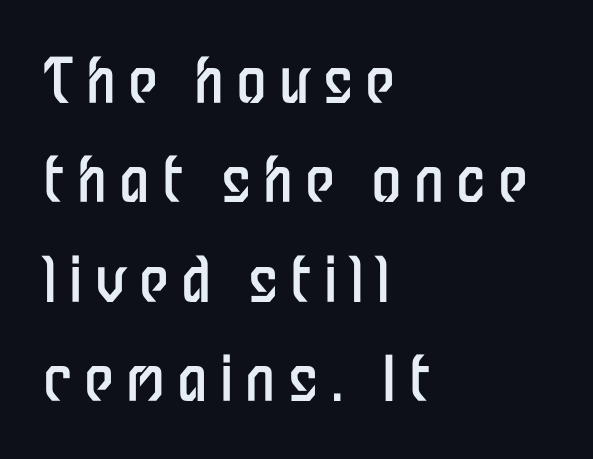
A bare baseline throughout the passage. Stroke terminals: plain, sans-serif. Summary of weight: not heavy and not bold. Does extra space separate the letters? Yes, quite a lot of it. Proportional: the letters do not fall into vertical columns. The passage is arranged the way most books set body copy — flush left.
